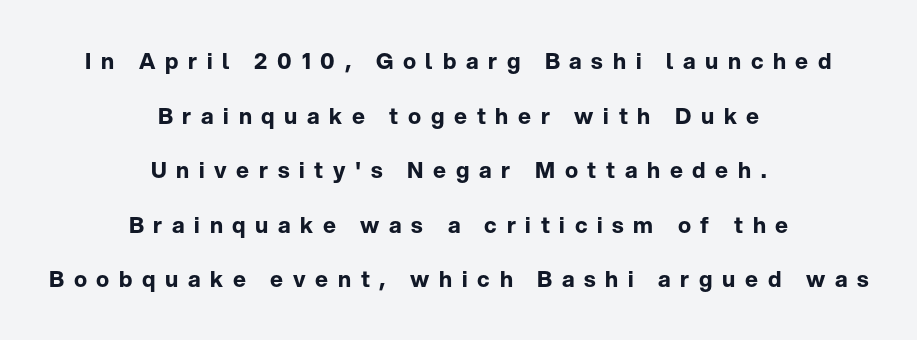
Look at the tracking — it's clearly loosened, letters drifting apart. The line-height multiplier appears high, well above default. Descenders hang freely into open space. Notice how thick the strokes are: this is what a full bold looks like. Short and long lines alike share a common midpoint.
